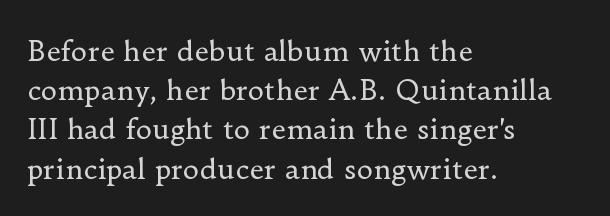
The image shows 28 px regular-weight serif type, upright; set left-aligned, normal line spacing (1.4x), normal letter spacing, not underlined; low stroke contrast and a small x-height.
